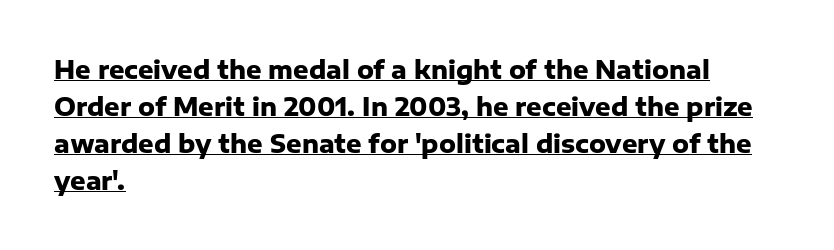
You'd pick this weight for a headline — it's a proper bold. There is no visible air inserted between adjacent glyphs. The face used here appears with an underline applied. This is roman type, the default non-slanted kind. A classic flush-left, rag-right setting is used for this passage. Compared with typical paragraphs, the rows here are spaced about the same.
